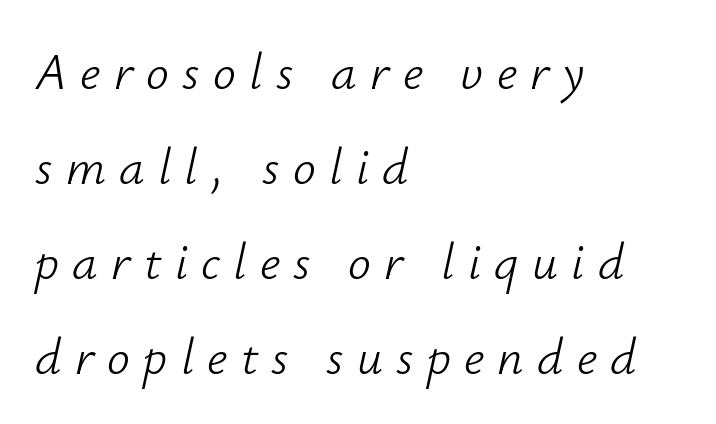
The passage shown leans; its letterforms are oblique. Leftover space on each line is placed entirely after the last word. Here the designer chose a conventional face with non-uniform glyph widths. Only glyphs here, with clear space below each row. Compared with typical body copy, the letter spacing here is much looser. The letters look calm and open, with moderate or lighter stems.
